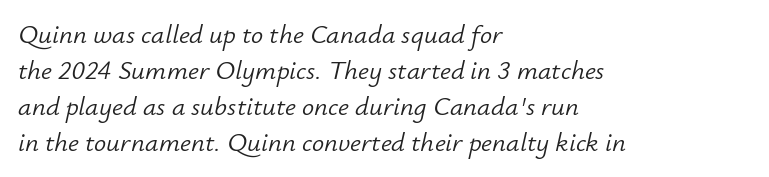
Q: Is the text bold? A: No.
Q: Is the text italic (slanted)? A: Yes, it leans right by about 12 degrees.
Q: Is the text underlined? A: No.
Q: How is the paragraph aligned? A: Left-aligned.
Q: Is the spacing between letters normal or unusually wide? A: Normal.
Q: Is the spacing between lines tight, normal or loose? A: Normal.
